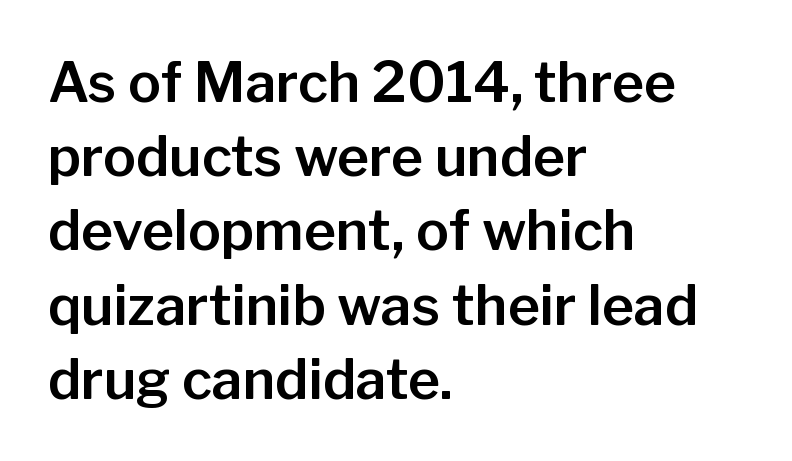
The image shows 55 px sans-serif type, upright; set left-aligned, normal line spacing (1.35x), normal letter spacing, not underlined; low stroke contrast and a medium x-height.
